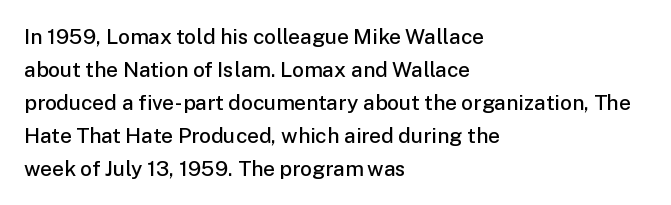
You could call the tracking neutral — neither tight nor loose. Which margin do the lines hug? The left one — the right edge is uneven. Regarding leading, the lines here are spaced in the standard way. Does the weight exceed regular? Yes, but only to semibold. The glyphs are unaccompanied by any horizontal stroke below them.
